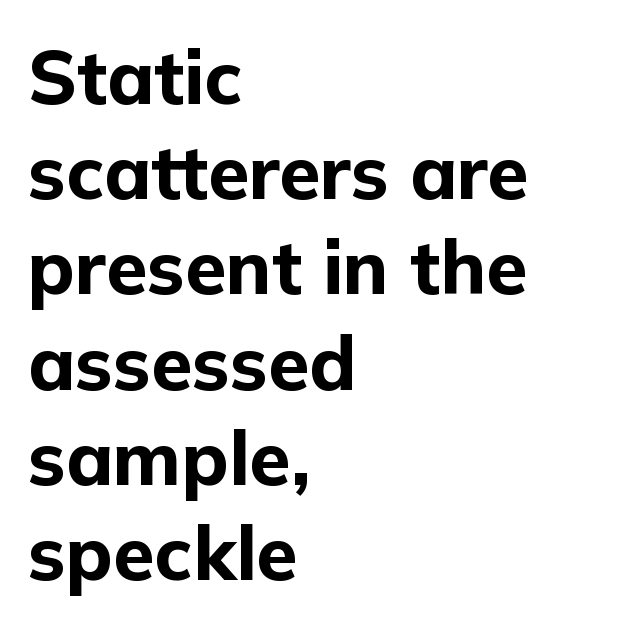
The text block is weighted toward the left margin, trailing off unevenly rightward. Each letter keeps its own natural width here, so spacing adapts to shape. Tracking here is standard; glyphs follow each other at the usual distance. Unlike a traditional serif, this face leaves its strokes unadorned. The glyphs are unaccompanied by any horizontal stroke below them.
